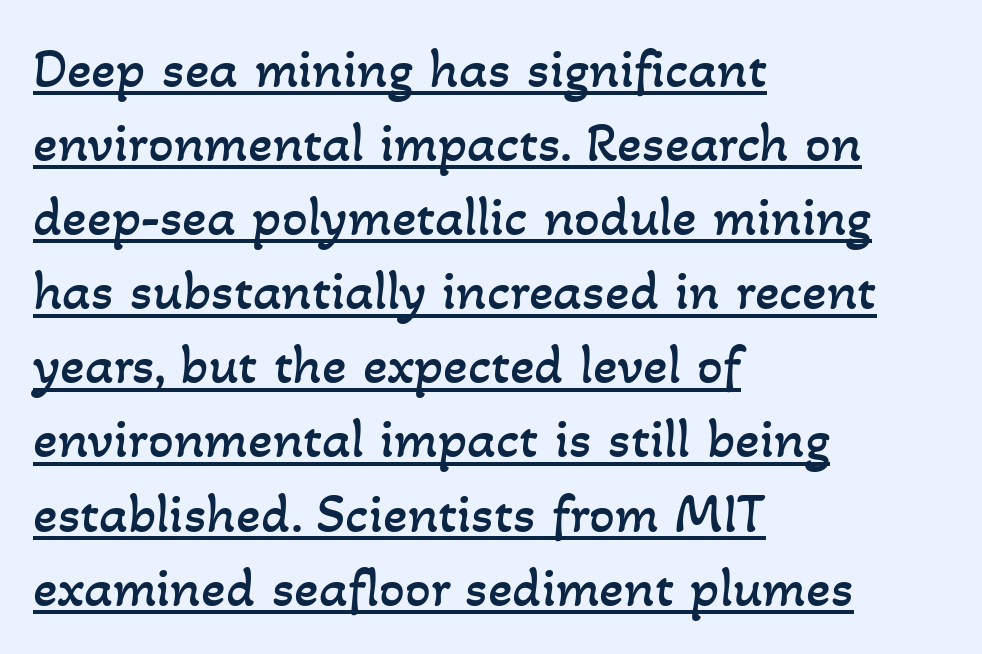
{"bold": "no", "weight": "regular", "width": "normal", "stroke_contrast": "low", "x_height": "small", "monospaced": "no", "underline": "yes", "align": "left", "line_spacing": "normal", "line_spacing_ratio": 1.3, "letter_spacing": "normal", "letter_spacing_em": 0.0, "glyph_px": 57}
